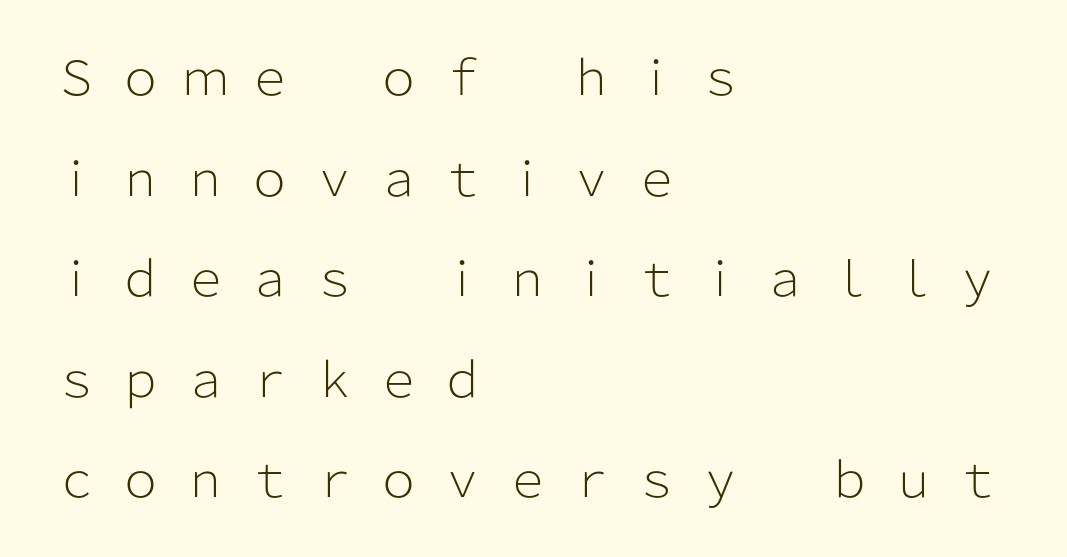
{"serif": "no", "italic": "no", "bold": "no", "weight": "light", "width": "normal", "stroke_contrast": "low", "x_height": "medium", "monospaced": "no", "underline": "no", "align": "left", "line_spacing": "loose", "line_spacing_ratio": 2.14, "letter_spacing": "wide", "letter_spacing_em": 0.37, "glyph_px": 47}
